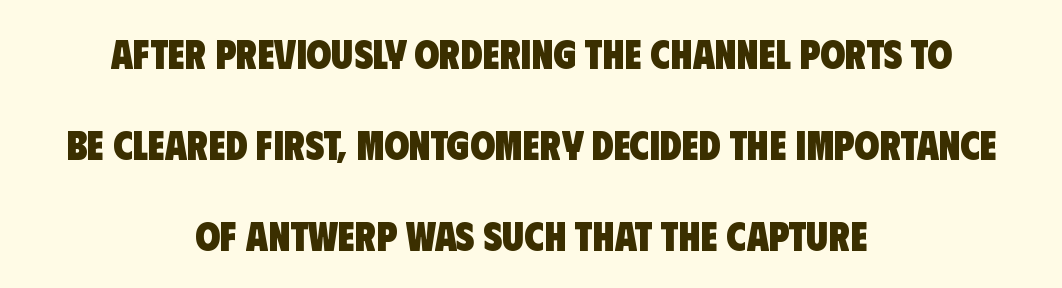
The image shows 40 px heavy, condensed sans-serif type; set centered, loose line spacing (2.28x), normal letter spacing, not underlined; low stroke contrast and a large x-height.
